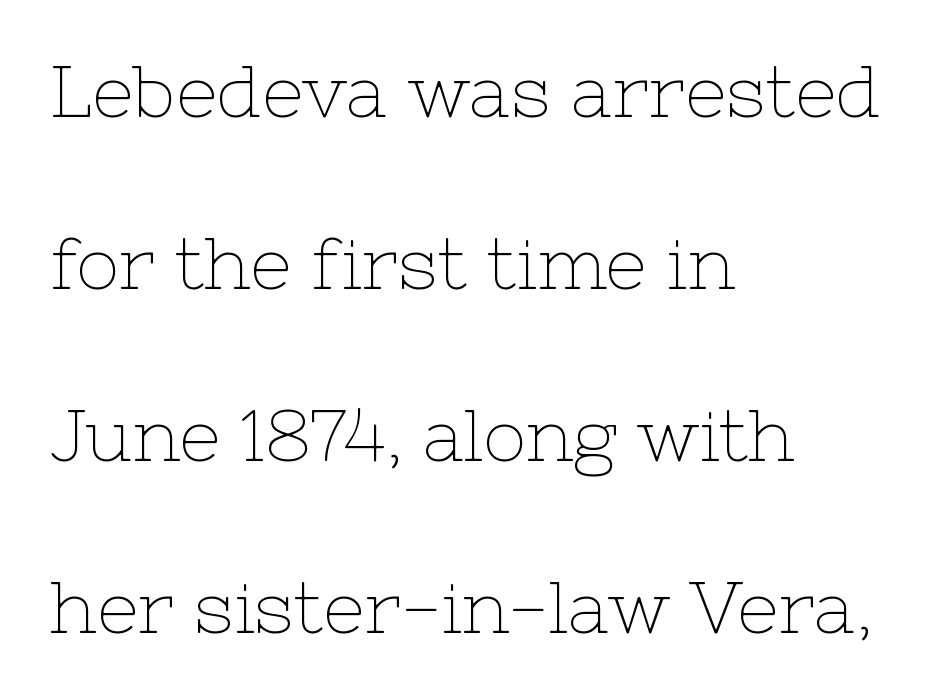
The image shows 72 px thin serif type, upright; set left-aligned, loose line spacing (2.39x), normal letter spacing, not underlined; low stroke contrast and a medium x-height.
